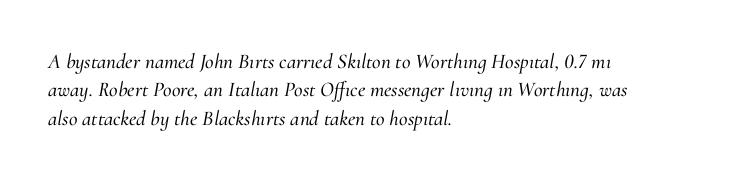
This rendering leaves character spacing at its baseline value. Horizontally, the lines are justified to the leading edge only. Notice how descenders clear the ascenders below comfortably — that's standard leading. The foot of each line stays bare and open. In terms of posture, this sample is oblique.
